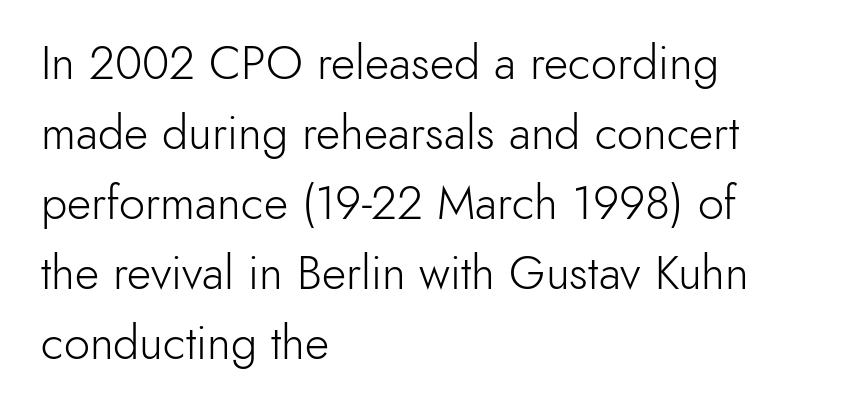
A bare baseline throughout the passage. The typesetting does not lean heavy: it is not bold. In terms of leading, this rendering sits right in the middle. Notice how the stems are strictly vertical — no italics here. Each letter keeps its own natural width here, so spacing adapts to shape.
